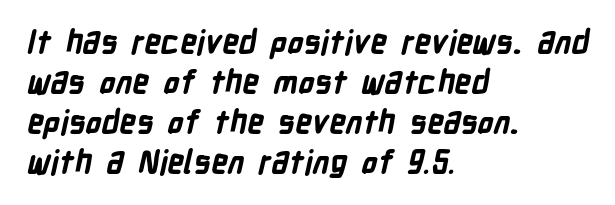
The image shows 32 px bold, condensed sans-serif type; set left-aligned, normal line spacing (1.25x), normal letter spacing, not underlined; low stroke contrast and a medium x-height.
